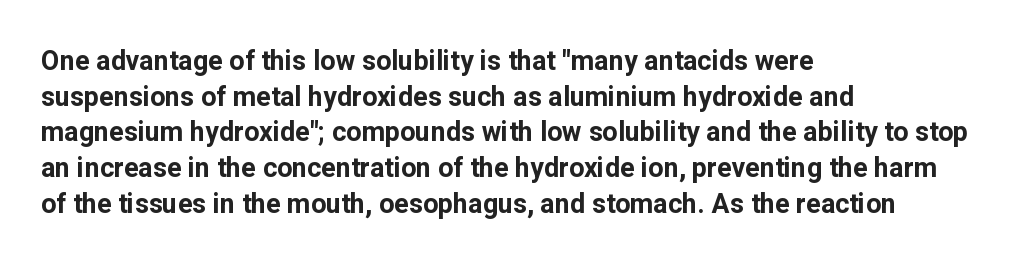
{"italic": "no", "bold": "yes", "underline": "no", "align": "left", "line_spacing": "normal", "line_spacing_ratio": 1.32, "letter_spacing": "normal", "letter_spacing_em": 0.0, "glyph_px": 27}
